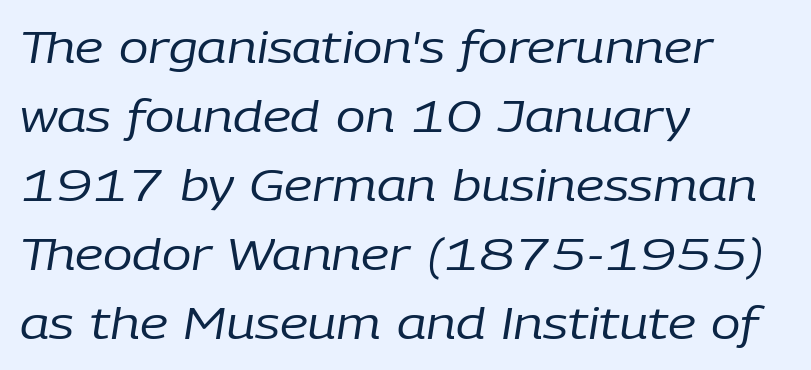
The type is set solid horizontally, with unmodified tracking. The string is rendered with underlining switched off. Is there much room between lines? A standard amount, neither cramped nor airy. Summary of weight: not heavy and not bold. Posture: slanted. Horizontal alignment here is leftward, the default for most running prose.
